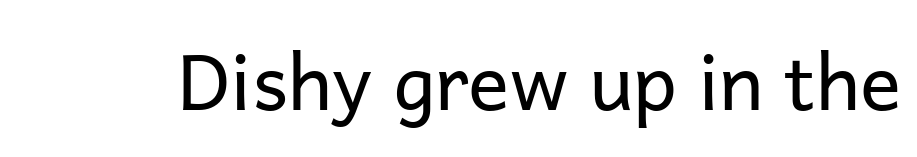
The image shows 77 px regular-weight sans-serif type, upright; set normal letter spacing, not underlined; low stroke contrast and a medium x-height.
